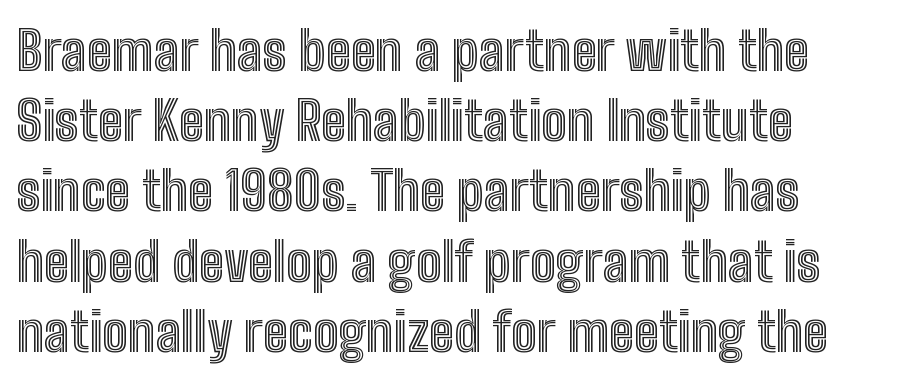
Q: Is the text italic (slanted)? A: No, it is upright.
Q: Is the text underlined? A: No.
Q: How is the paragraph aligned? A: Left-aligned.
Q: Is the spacing between letters normal or unusually wide? A: Normal.
Q: Is the spacing between lines tight, normal or loose? A: Normal.
Q: Width (condensed, normal, or wide)? A: Condensed.
Q: x-height? A: Medium.
Q: Monospaced? A: No.
